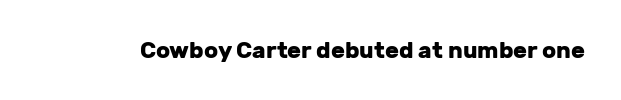
Notice how thick the strokes are: this is what a full bold looks like. In terms of letterspacing, this is plain default setting. The specimen omits any rule beneath the text block's lines. The lettering stays uniformly vertical, giving the passage a roman look.
